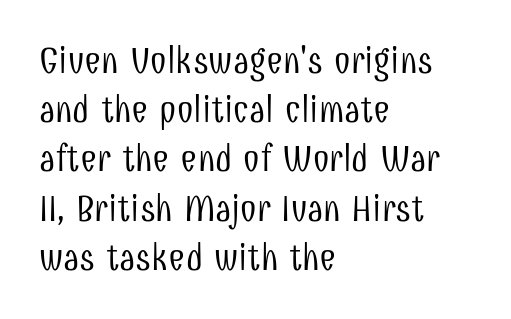
The image shows 37 px light, condensed sans-serif type, upright; set left-aligned, normal line spacing (1.33x), normal letter spacing, not underlined; low stroke contrast and a medium x-height.
